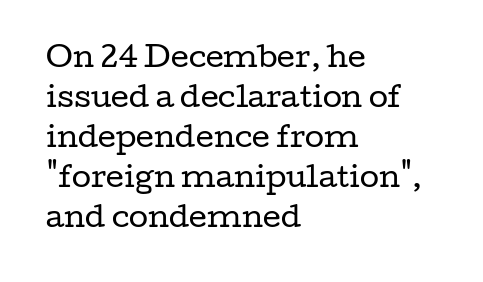
Q: Is the text bold? A: No.
Q: Is the text italic (slanted)? A: No, it is upright.
Q: Is the typeface a serif or a sans-serif typeface? A: Serif.
Q: Is the text underlined? A: No.
Q: How is the paragraph aligned? A: Left-aligned.
Q: Is the spacing between letters normal or unusually wide? A: Normal.
Q: Is the spacing between lines tight, normal or loose? A: Normal.
Q: Width (condensed, normal, or wide)? A: Wide.
Q: Stroke contrast? A: Low.
Q: x-height? A: Medium.
Q: Monospaced? A: No.
